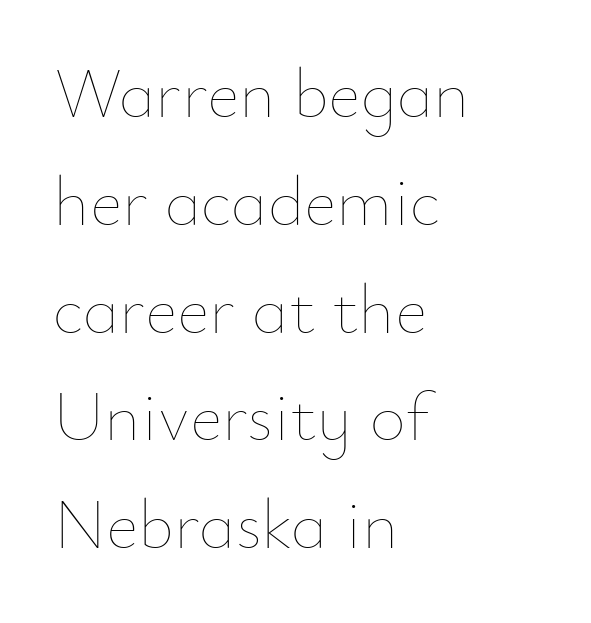
{"italic": "no", "bold": "no", "weight": "thin", "width": "normal", "stroke_contrast": "low", "x_height": "small", "monospaced": "no", "underline": "no", "align": "left", "line_spacing": "normal", "line_spacing_ratio": 1.54, "letter_spacing": "normal", "letter_spacing_em": 0.0, "glyph_px": 70}
